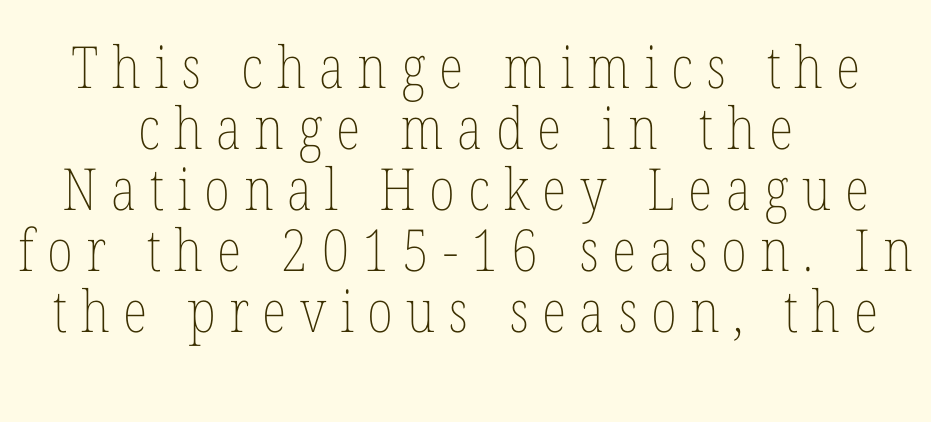
Honestly, the rows look squashed on top of each other. Nope, not italic — everything's standing straight. A typesetter would call this heavily tracked-out type. Descenders hang freely into open space. The face used here is proportionally spaced, like ordinary book or web type.
